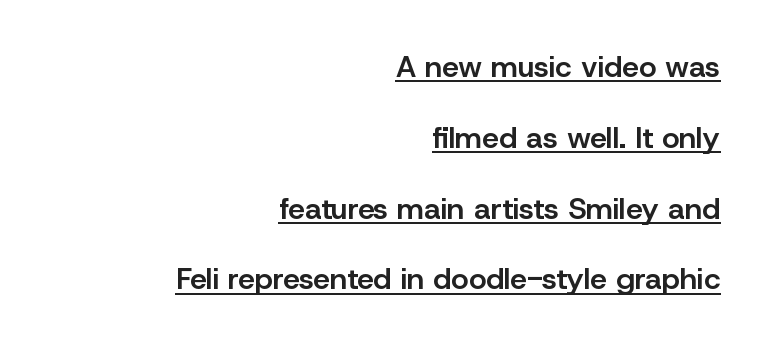
The image shows 30 px semibold sans-serif type, upright; set right-aligned, loose line spacing (2.36x), normal letter spacing, underlined; low stroke contrast and a medium x-height.
